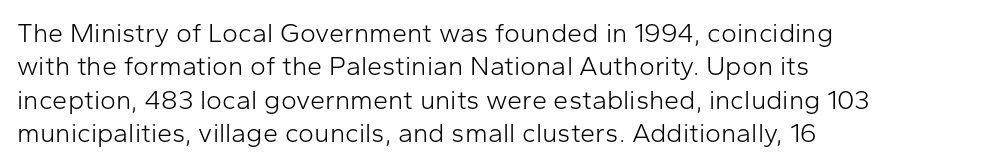
The image shows 27 px text type, upright; set left-aligned, line spacing 1.24x, normal letter spacing, not underlined.
